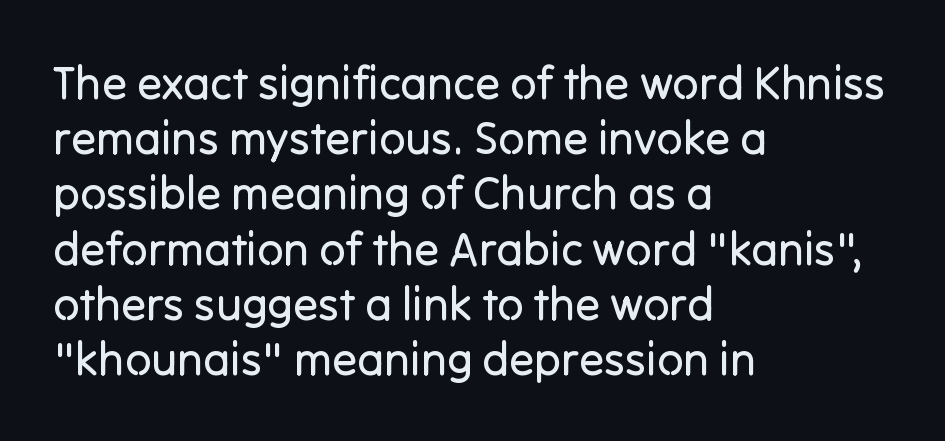
{"serif": "no", "italic": "no", "bold": "no", "weight": "regular", "width": "normal", "stroke_contrast": "low", "x_height": "medium", "monospaced": "no", "underline": "no", "align": "left", "line_spacing_ratio": 1.2, "letter_spacing": "normal", "letter_spacing_em": 0.0, "glyph_px": 46}
